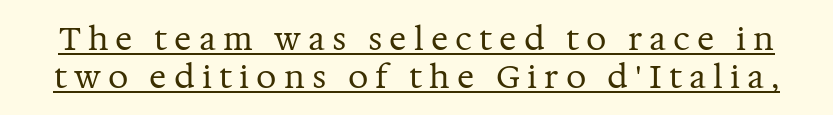
{"serif": "yes", "italic": "no", "bold": "no", "weight": "regular", "width": "normal", "stroke_contrast": "medium", "x_height": "medium", "monospaced": "no", "underline": "yes", "line_spacing_ratio": 1.19, "letter_spacing": "wide", "letter_spacing_em": 0.22, "glyph_px": 32}
